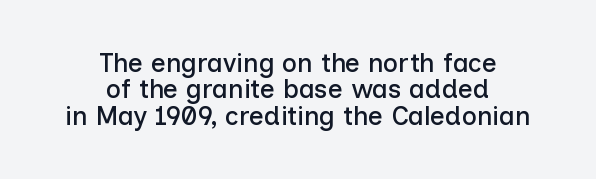
Q: Is the text italic (slanted)? A: No, it is upright.
Q: Is the text underlined? A: No.
Q: How is the paragraph aligned? A: Centered.
Q: Is the spacing between letters normal or unusually wide? A: Normal.
Q: Is the spacing between lines tight, normal or loose? A: Tight.
